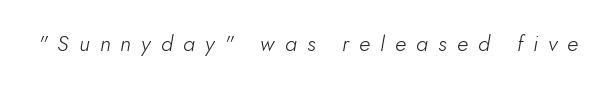
{"italic": "yes", "lean": "right", "slant_degrees": 10, "bold": "no", "underline": "no", "letter_spacing": "wide", "letter_spacing_em": 0.46, "glyph_px": 22}
